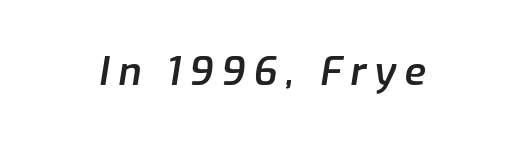
Summary of weight: moderately heavy, a semibold. Italic: yes, the glyphs are oblique. Do the characters align in a grid? No, the font is proportional. The letters are spread apart with noticeably loose tracking. Underlining? Definitely not there.
